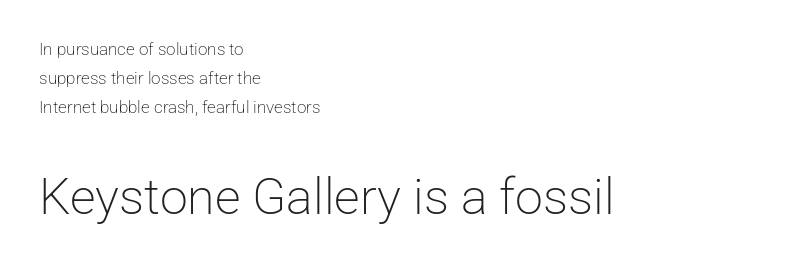
Q: Is the text bold? A: No.
Q: Is the text italic (slanted)? A: No, it is upright.
Q: Is the typeface a serif or a sans-serif typeface? A: Sans-serif.
Q: Is the text underlined? A: No.
Q: How is the paragraph aligned? A: Left-aligned.
Q: Is the spacing between letters normal or unusually wide? A: Normal.
Q: Which block of text is set in a larger size, the first (top) or the second (bottom)? A: The second (bottom) one.
Q: Width (condensed, normal, or wide)? A: Normal.
Q: Stroke contrast? A: Low.
Q: x-height? A: Medium.
Q: Monospaced? A: No.
